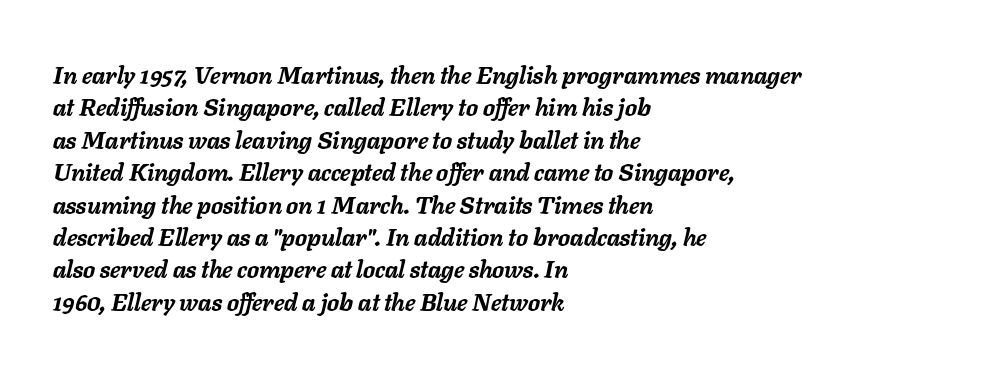
Q: Is the text bold? A: Yes.
Q: Is the text italic (slanted)? A: Yes, it leans right by about 11 degrees.
Q: Is the text underlined? A: No.
Q: How is the paragraph aligned? A: Left-aligned.
Q: Is the spacing between letters normal or unusually wide? A: Normal.
Q: Is the spacing between lines tight, normal or loose? A: Normal.
